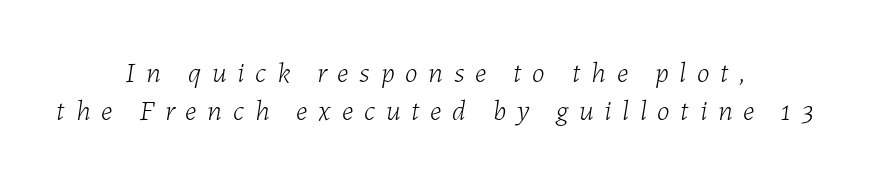
Q: Is the text bold? A: No.
Q: Is the text italic (slanted)? A: Yes, it leans right by about 7 degrees.
Q: Is the text underlined? A: No.
Q: How is the paragraph aligned? A: Centered.
Q: Is the spacing between letters normal or unusually wide? A: Unusually wide.
Q: Is the spacing between lines tight, normal or loose? A: Normal.
Q: Width (condensed, normal, or wide)? A: Normal.
Q: Stroke contrast? A: Low.
Q: x-height? A: Medium.
Q: Monospaced? A: No.
